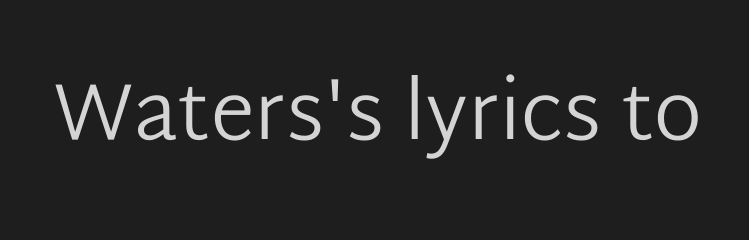
{"serif": "no", "italic": "no", "bold": "no", "weight": "regular", "width": "normal", "stroke_contrast": "low", "x_height": "medium", "monospaced": "no", "underline": "no", "letter_spacing": "normal", "letter_spacing_em": 0.0, "glyph_px": 80}
